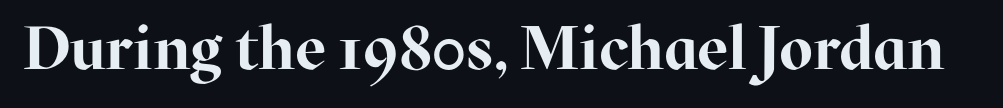
Q: Is the text bold? A: Yes.
Q: Is the text italic (slanted)? A: No, it is upright.
Q: Is the typeface a serif or a sans-serif typeface? A: Serif.
Q: Is the text underlined? A: No.
Q: Is the spacing between letters normal or unusually wide? A: Normal.
Q: Width (condensed, normal, or wide)? A: Normal.
Q: Stroke contrast? A: High.
Q: x-height? A: Medium.
Q: Monospaced? A: No.
